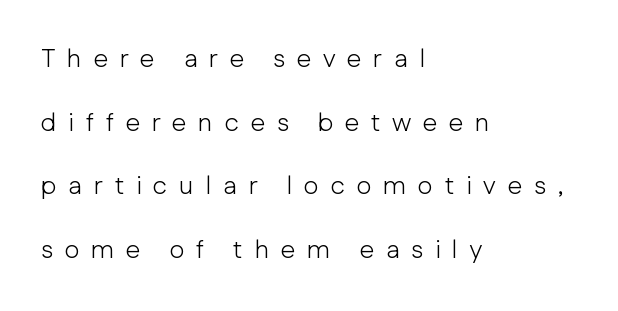
The image shows 26 px text type, upright; set left-aligned, loose line spacing (2.45x), unusually wide letter spacing (+0.45 em), not underlined.
